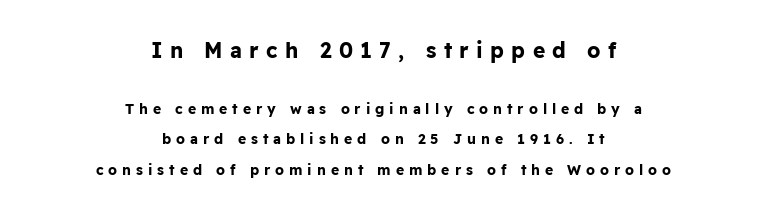
{"italic": "no", "bold": "yes", "underline": "no", "align": "center", "line_spacing": "loose", "line_spacing_ratio": 2.18, "letter_spacing": "wide", "letter_spacing_em": 0.35, "larger_block": "first", "size_ratio": 1.5, "glyph_px": 21}
